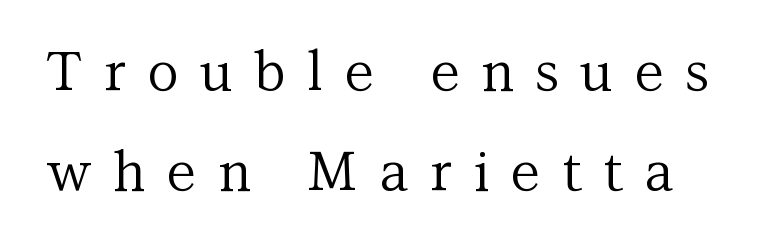
The image shows 54 px regular-weight serif type, upright; set line spacing 1.86x, unusually wide letter spacing (+0.4 em), not underlined; medium stroke contrast and a medium x-height.
